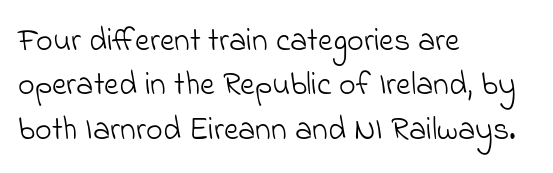
Q: Is the text bold? A: No.
Q: Is the typeface a serif or a sans-serif typeface? A: Sans-serif.
Q: Is the text underlined? A: No.
Q: How is the paragraph aligned? A: Left-aligned.
Q: Is the spacing between letters normal or unusually wide? A: Normal.
Q: Is the spacing between lines tight, normal or loose? A: Normal.
Q: Width (condensed, normal, or wide)? A: Normal.
Q: Stroke contrast? A: Low.
Q: x-height? A: Small.
Q: Monospaced? A: No.
